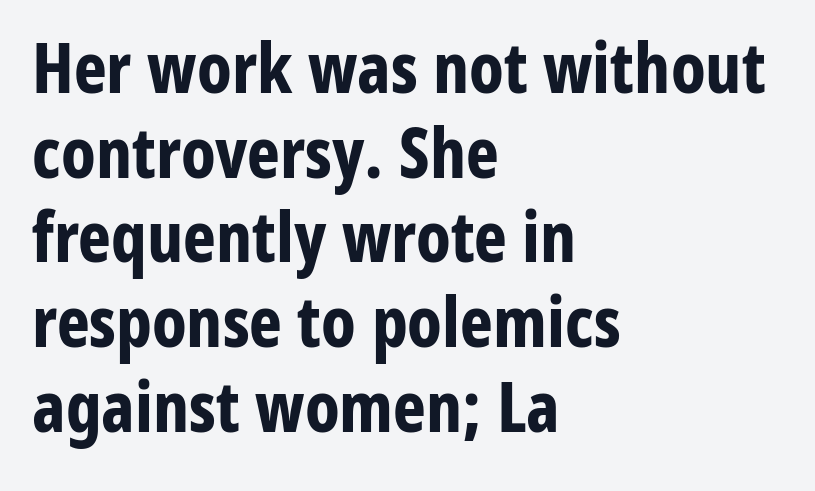
{"serif": "no", "italic": "no", "bold": "yes", "weight": "bold", "width": "condensed", "stroke_contrast": "low", "x_height": "medium", "monospaced": "no", "underline": "no", "align": "left", "line_spacing_ratio": 1.21, "letter_spacing": "normal", "letter_spacing_em": 0.0, "glyph_px": 70}
